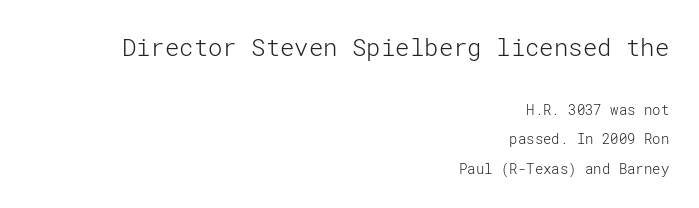
The image shows 24 px text type, upright; set right-aligned, loose line spacing (2.11x), normal letter spacing, not underlined; the first (top) block is 1.71x larger.
